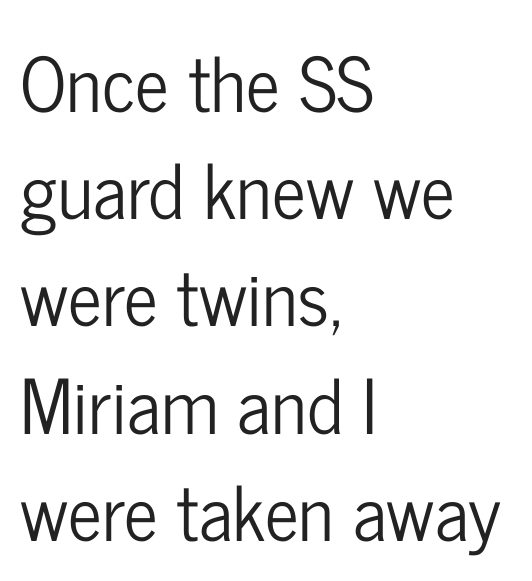
No extra tracking has been applied to these lines. The text block is weighted toward the left margin, trailing off unevenly rightward. The leading is moderate, giving the passage an even texture. Bare-footed words on every line. The letters carry no serifs — their stems end cleanly without finishing strokes. Every character sits straight up, as roman type does.
